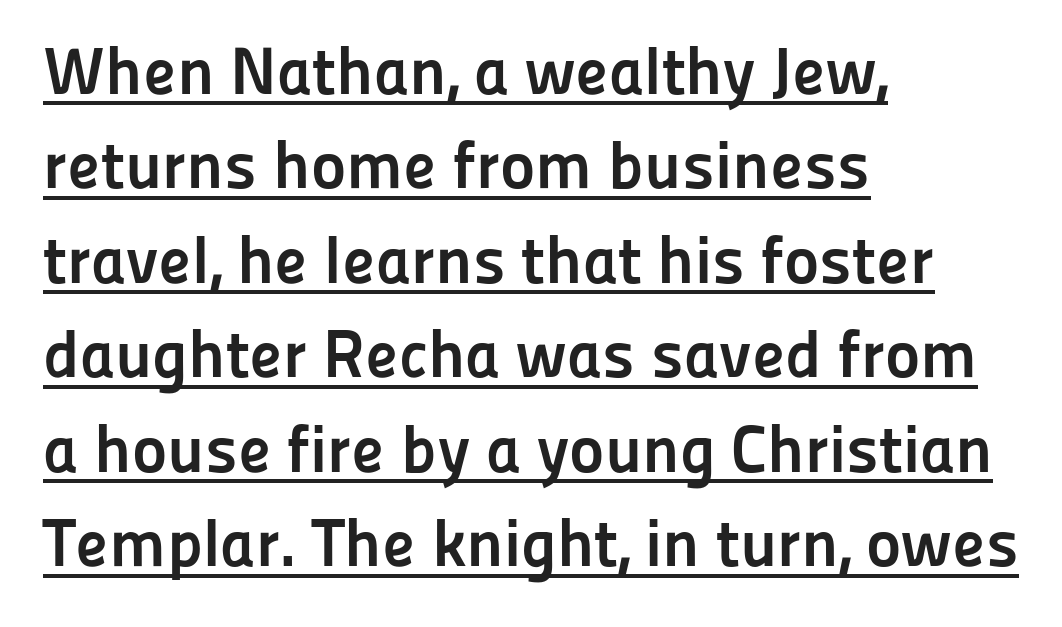
The glyphs are accompanied by a horizontal stroke just below them. The letters sit at their default tracking, neither squeezed nor spread. Every row of glyphs begins at an identical x-position on the left. This rendering employs a face without finishing strokes, i.e., a sans-serif. The letters advance in unequal steps, a hallmark of proportional type. Posture: straight, roman, zero tilt.
